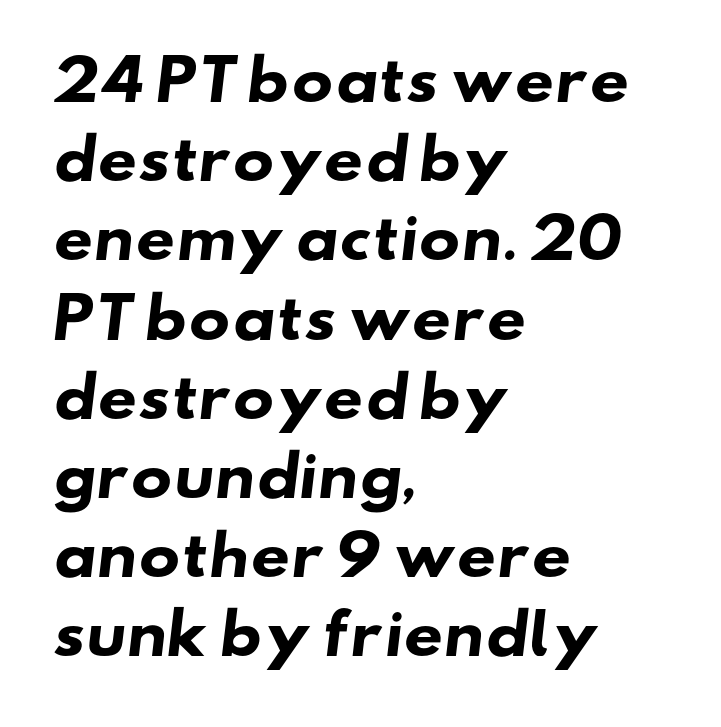
These lines are rendered in a variable-pitch font. The lines in this sample share a left origin and differ only in where they stop. Caption: bold face, heavy strokes. Interline gaps are of average width in this sample.
